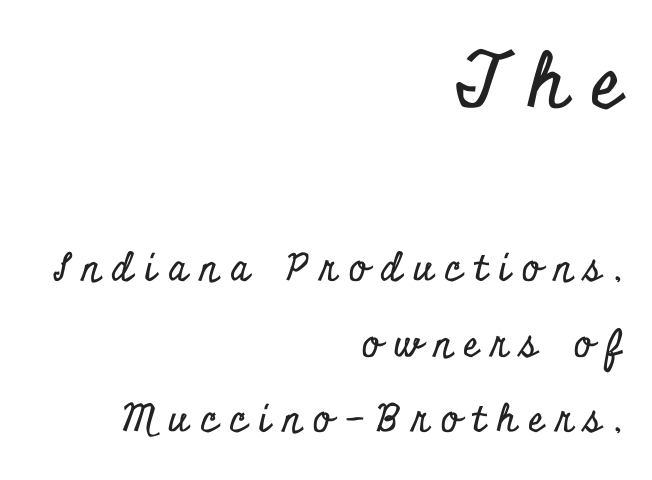
{"serif": "yes", "width": "condensed", "stroke_contrast": "low", "x_height": "small", "monospaced": "no", "underline": "no", "align": "right", "line_spacing": "loose", "line_spacing_ratio": 1.98, "letter_spacing": "wide", "letter_spacing_em": 0.32, "larger_block": "first", "size_ratio": 2.0, "glyph_px": 76}
